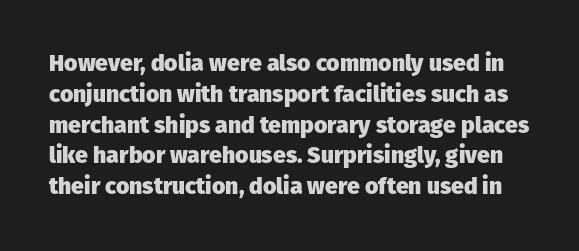
The image shows 23 px bold type, upright; set normal line spacing (1.34x), normal letter spacing, not underlined.
